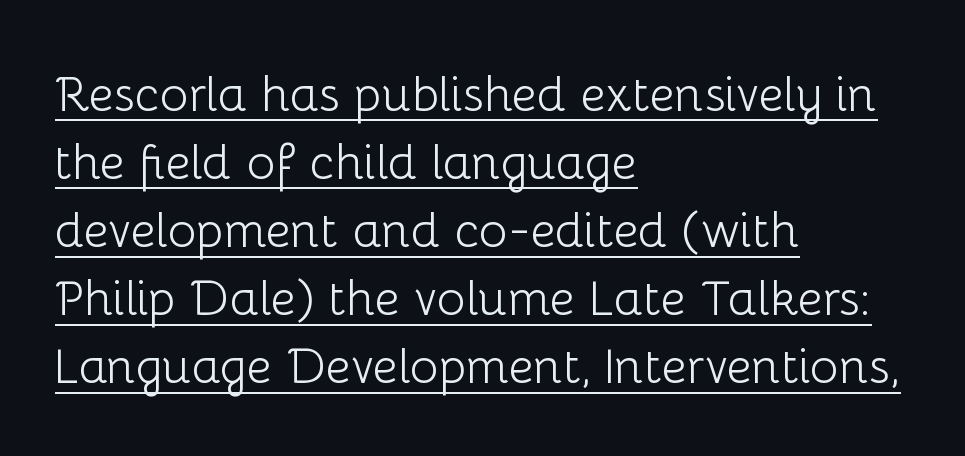
{"serif": "no", "italic": "no", "bold": "no", "weight": "light", "width": "normal", "stroke_contrast": "low", "x_height": "medium", "monospaced": "no", "underline": "yes", "align": "left", "line_spacing": "normal", "line_spacing_ratio": 1.39, "letter_spacing": "normal", "letter_spacing_em": 0.0, "glyph_px": 49}
